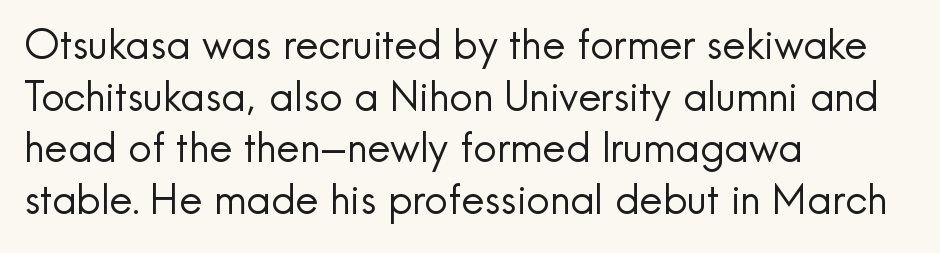
Q: Is the text bold? A: No.
Q: Is the text italic (slanted)? A: No, it is upright.
Q: Is the typeface a serif or a sans-serif typeface? A: Sans-serif.
Q: Is the text underlined? A: No.
Q: How is the paragraph aligned? A: Left-aligned.
Q: Is the spacing between letters normal or unusually wide? A: Normal.
Q: Is the spacing between lines tight, normal or loose? A: Normal.
Q: Width (condensed, normal, or wide)? A: Normal.
Q: x-height? A: Small.
Q: Monospaced? A: No.
